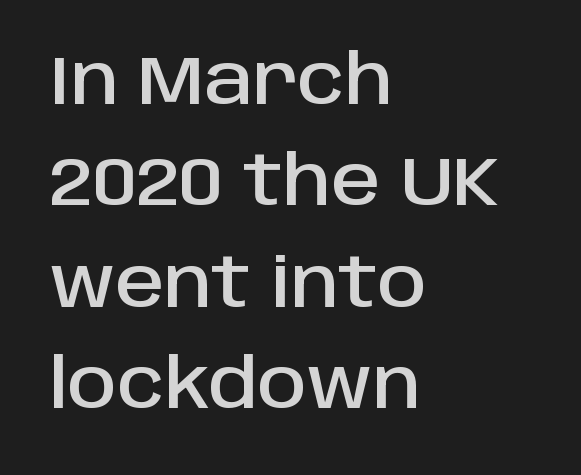
{"serif": "no", "italic": "no", "width": "normal", "stroke_contrast": "low", "x_height": "large", "monospaced": "no", "underline": "no", "align": "left", "line_spacing": "normal", "line_spacing_ratio": 1.47, "letter_spacing": "normal", "letter_spacing_em": 0.0, "glyph_px": 69}
